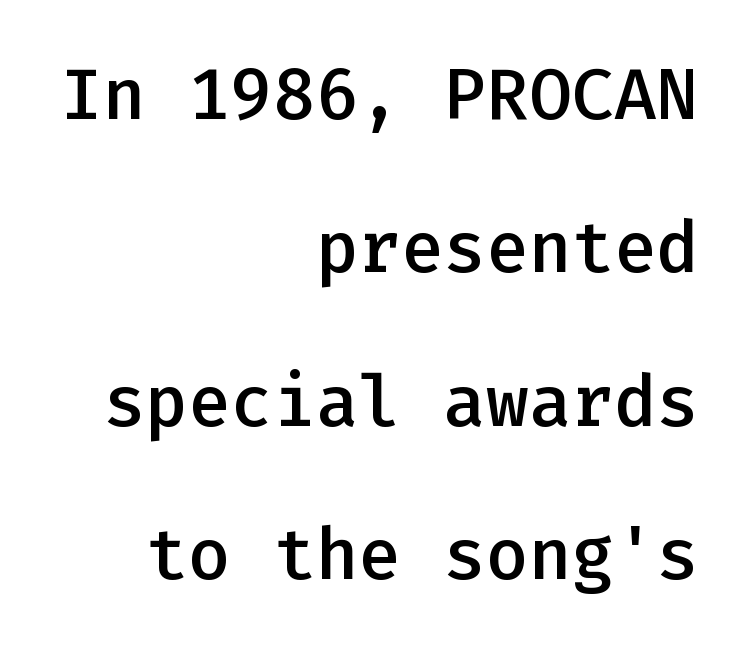
This is the regular roman posture of the typeface. Letter spacing: default. A fair bit of extra ink — the face is semibold, not bold. Regarding leading, the lines here are spaced well apart. Check the space under the baseline: it is left empty.
